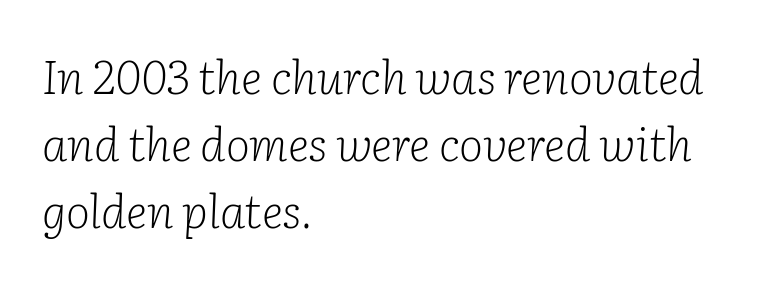
Q: Is the text bold? A: No.
Q: Is the text italic (slanted)? A: Yes, it leans right by about 2 degrees.
Q: Is the typeface a serif or a sans-serif typeface? A: Serif.
Q: Is the text underlined? A: No.
Q: How is the paragraph aligned? A: Left-aligned.
Q: Is the spacing between letters normal or unusually wide? A: Normal.
Q: Is the spacing between lines tight, normal or loose? A: Normal.
Q: Width (condensed, normal, or wide)? A: Normal.
Q: Stroke contrast? A: Low.
Q: x-height? A: Medium.
Q: Monospaced? A: No.
